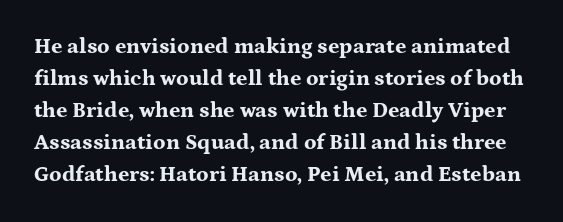
The lettering stays uniformly vertical, giving the passage a roman look. Each glyph is drawn with heavy, bold strokes. Check the space under the baseline: it is left empty. Interline gaps are of average width in this sample.
